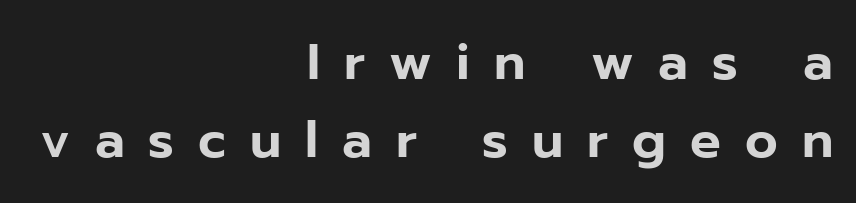
The image shows 51 px sans-serif type, upright; set right-aligned, normal line spacing (1.53x), unusually wide letter spacing (+0.47 em), not underlined; low stroke contrast and a medium x-height.
